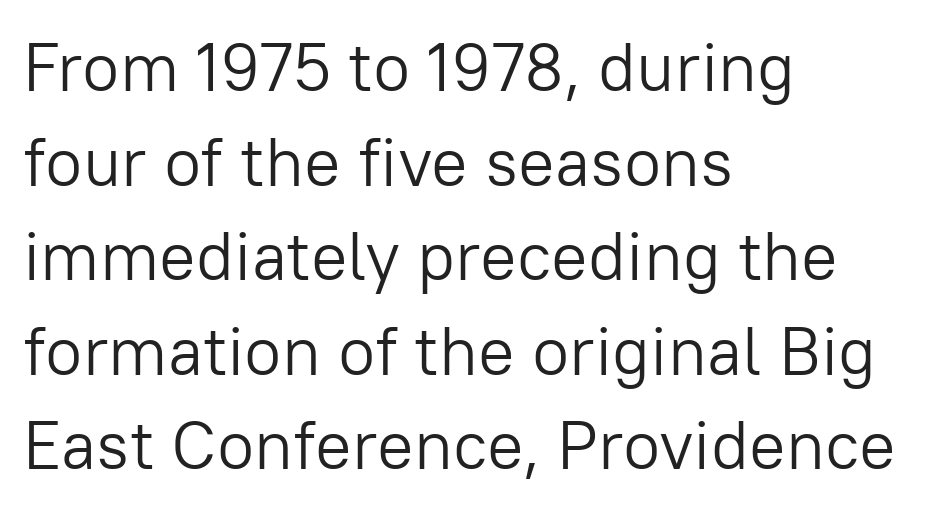
The text block is weighted toward the left margin, trailing off unevenly rightward. You could call the tracking neutral — neither tight nor loose. Characters remain perfectly vertical along every line. Evenly set lines give the paragraph a standard silhouette. This sample uses a sans-serif face. Type without underlining.
